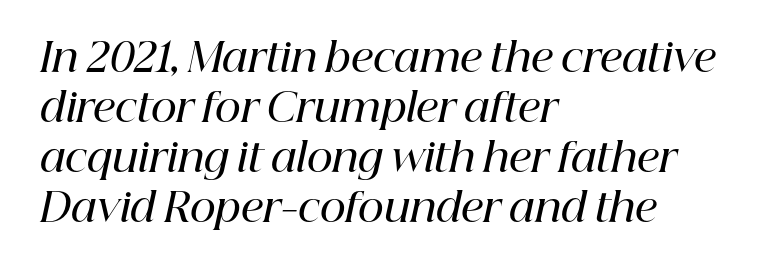
The image shows 40 px semibold serif type, italic (leaning right); set left-aligned, normal line spacing (1.25x), normal letter spacing, not underlined; high stroke contrast and a medium x-height.
